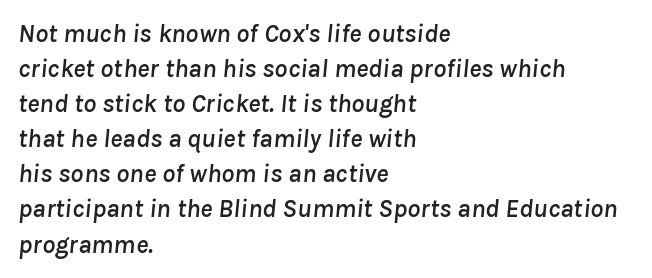
{"italic": "yes", "lean": "right", "slant_degrees": 8, "underline": "no", "align": "left", "line_spacing": "normal", "line_spacing_ratio": 1.35, "letter_spacing": "normal", "letter_spacing_em": 0.0, "glyph_px": 26}
